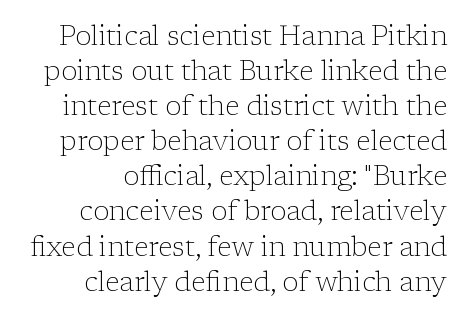
Q: Is the text bold? A: No.
Q: Is the text italic (slanted)? A: No, it is upright.
Q: Is the text underlined? A: No.
Q: Is the spacing between letters normal or unusually wide? A: Normal.
Q: Is the spacing between lines tight, normal or loose? A: Normal.
